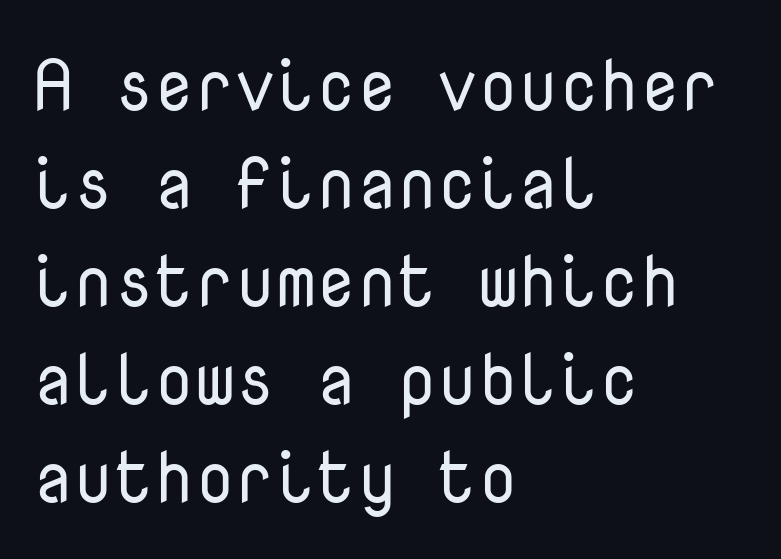
{"serif": "no", "italic": "no", "bold": "no", "weight": "regular", "width": "normal", "stroke_contrast": "low", "x_height": "medium", "monospaced": "yes", "underline": "no", "align": "left", "line_spacing": "normal", "line_spacing_ratio": 1.36, "letter_spacing": "normal", "letter_spacing_em": 0.0, "glyph_px": 72}
